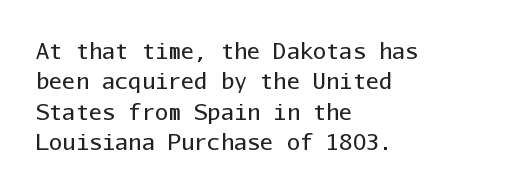
The image shows 22 px text type, upright; set left-aligned, normal line spacing (1.38x), normal letter spacing, not underlined.
